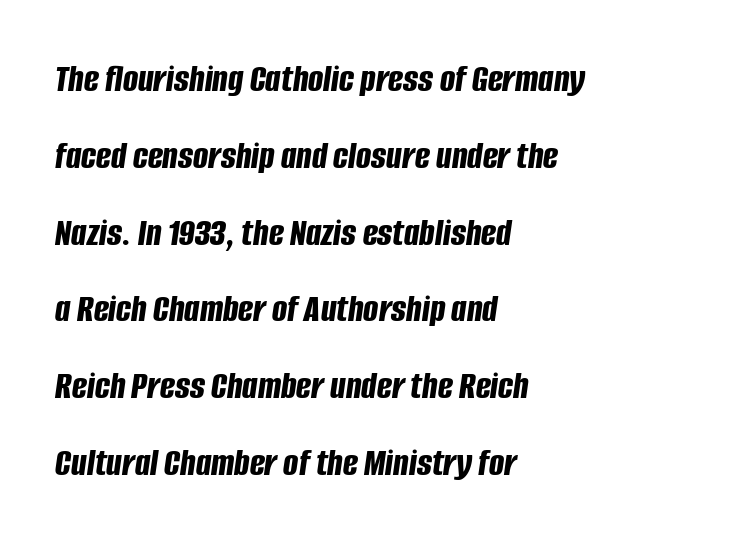
Teacher's note: observe the even left margin — that is flush-left alignment. Here the glyphs are tracked normally, forming tight word shapes. Here the designer chose a conventional face with non-uniform glyph widths. This is oblique type, the kind used for emphasis or titles. The foot of each line stays bare and open. Emphasis by weight is at full strength: bold.
